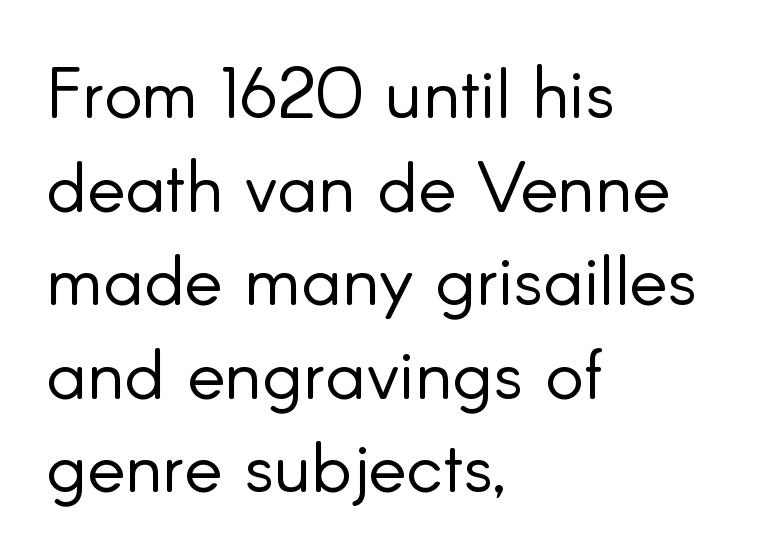
These lines keep a tight, regular rhythm from letter to letter. Observe the absence of serifs on each vertical stroke in this sample. This rendering features lettering with no underline. This is not heavy type; no bold has been used. Here the designer chose a conventional face with non-uniform glyph widths. Do the letters lean? They stand straight.
